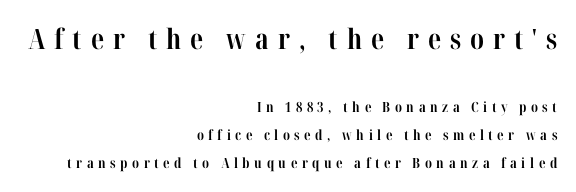
The rendering uses a large line-height, opening up the rows. Underlining? Definitely not there. Unlike a clean sans, this face finishes its strokes with serifs. Reading top to bottom, the characters get smaller at the block break. The rendering anchors every line to the right-hand side. Observe the wide spacing: letters keep a clear distance from each other.
